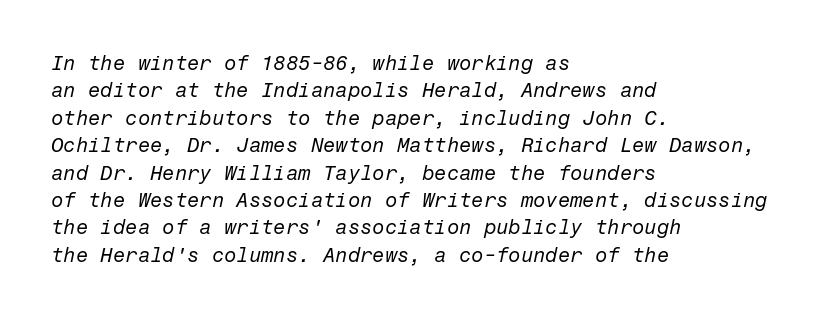
The lettering tilts uniformly, giving the passage an italic look. Honestly, the letter spacing is just normal — you wouldn't notice it. Glance below the letters and you will spot only blank space. Stems and bowls with no extra thickness — not bold. This sample is left-justified, so line endings fall wherever the words run out.
